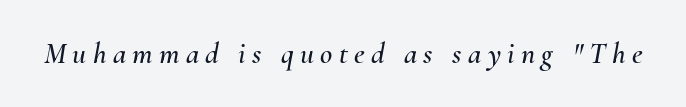
Q: Is the text italic (slanted)? A: Yes, it leans right by about 10 degrees.
Q: Is the text underlined? A: No.
Q: Is the spacing between letters normal or unusually wide? A: Unusually wide.
Q: Width (condensed, normal, or wide)? A: Normal.
Q: Stroke contrast? A: Medium.
Q: x-height? A: Small.
Q: Monospaced? A: No.
